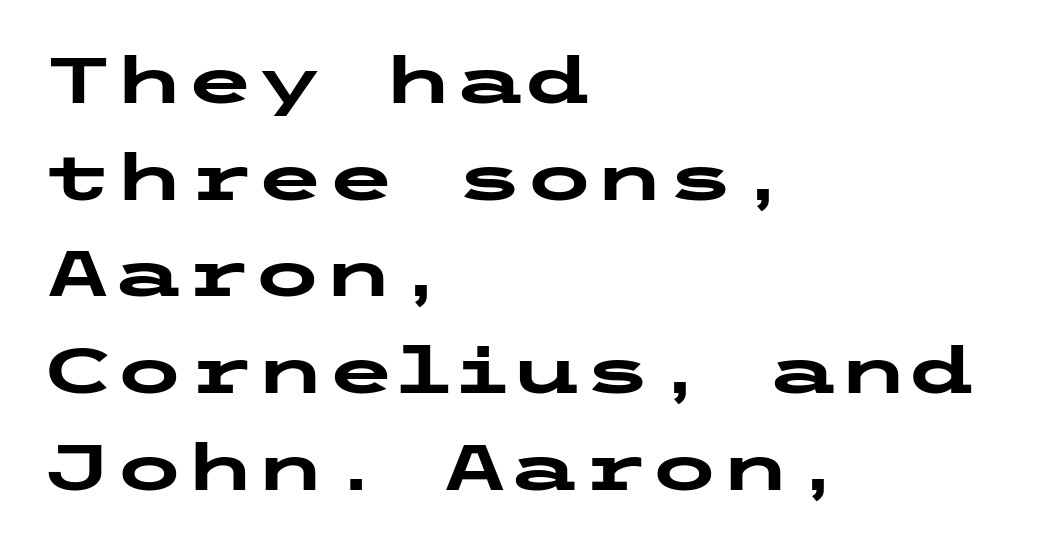
The image shows 64 px heavy, wide sans-serif type, upright; set left-aligned, normal line spacing (1.51x), normal letter spacing, not underlined; low stroke contrast and a medium x-height.
